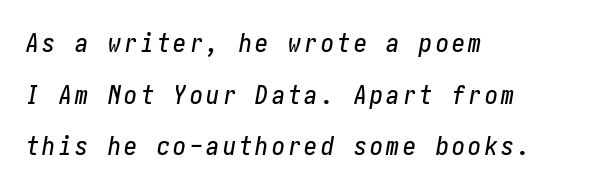
The image shows 26 px text type, italic (leaning right); set left-aligned, loose line spacing (1.99x), not underlined.
